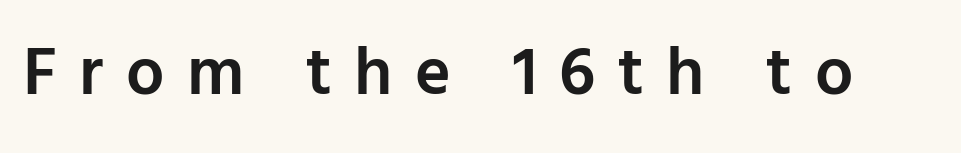
{"serif": "no", "italic": "no", "bold": "semi", "weight": "semibold", "width": "normal", "stroke_contrast": "low", "x_height": "medium", "monospaced": "no", "underline": "no", "letter_spacing": "wide", "letter_spacing_em": 0.33, "glyph_px": 68}
